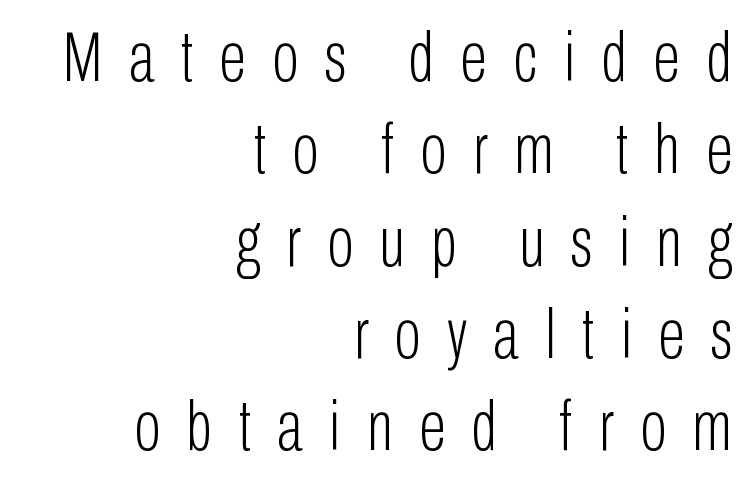
The image shows 71 px light, condensed sans-serif type, upright; set right-aligned, normal line spacing (1.3x), unusually wide letter spacing (+0.37 em), not underlined; low stroke contrast and a medium x-height.
